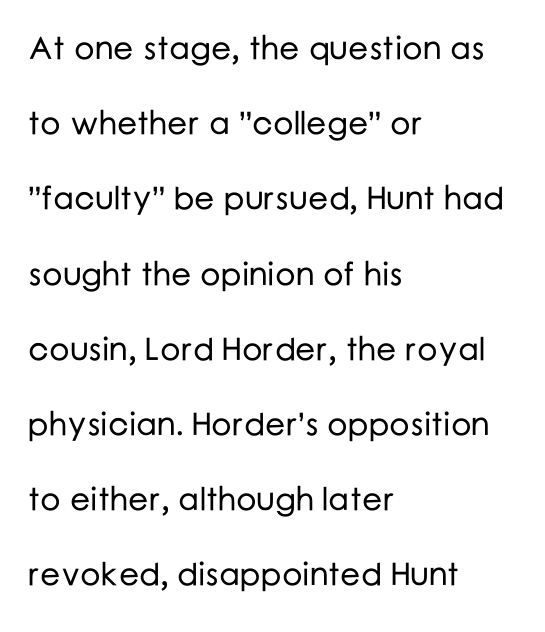
The image shows 32 px sans-serif type, upright; set left-aligned, loose line spacing (2.35x), normal letter spacing, not underlined; low stroke contrast and a medium x-height.
